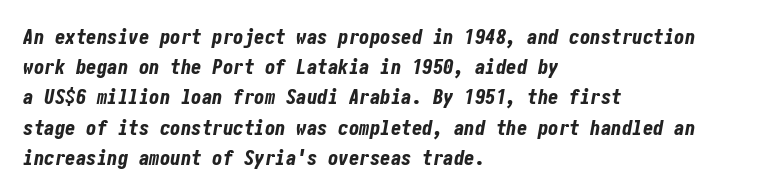
Yep, that's italic — everything's leaning. Each word holds together tightly as a unit, with standard inter-letter gaps. The baseline area is clear. Horizontal bands of white between lines are of average thickness. One-word summary of the alignment: left. Typographic density is high because the face is bold.
